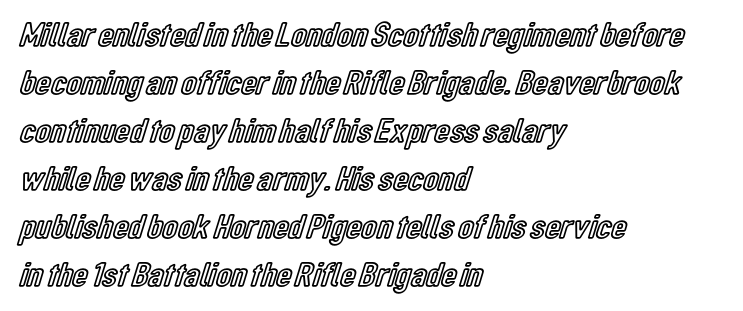
The rendering uses natural spacing where letterforms have individual widths. Every row of glyphs begins at an identical x-position on the left. Quick note: underline off.
